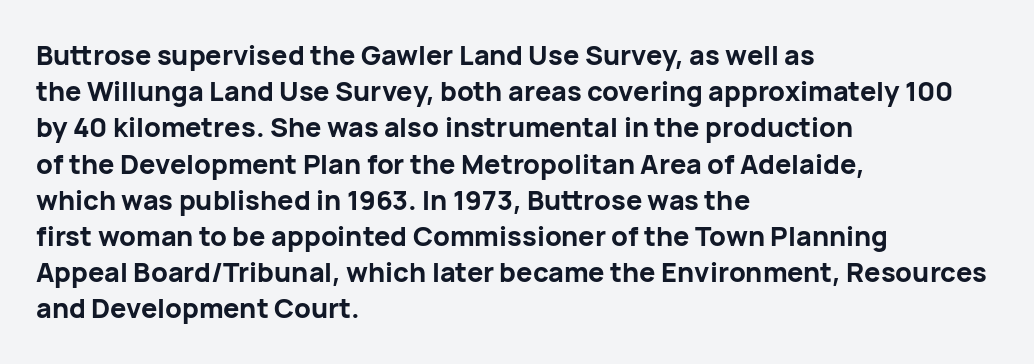
Does the weight exceed regular? Yes, all the way to bold. Inter-character spacing is left at the font's built-in metrics. If you drew a ruler down the left edge, every line would touch it. Only glyphs here, with clear space below each row. This sample keeps an unexceptional amount of space between lines.
